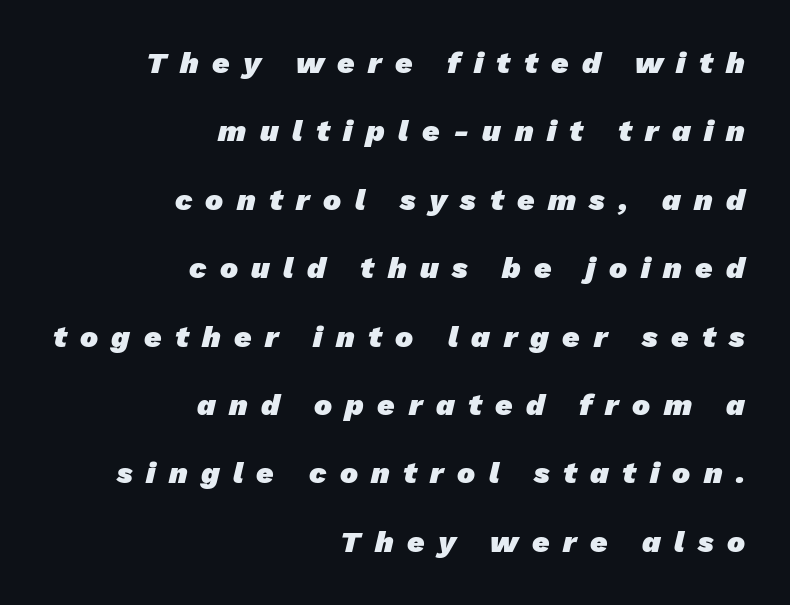
Q: Is the text bold? A: Yes.
Q: Is the typeface a serif or a sans-serif typeface? A: Sans-serif.
Q: Is the text underlined? A: No.
Q: How is the paragraph aligned? A: Right-aligned.
Q: Is the spacing between letters normal or unusually wide? A: Unusually wide.
Q: Is the spacing between lines tight, normal or loose? A: Loose.
Q: Width (condensed, normal, or wide)? A: Normal.
Q: Stroke contrast? A: Low.
Q: x-height? A: Medium.
Q: Monospaced? A: No.
